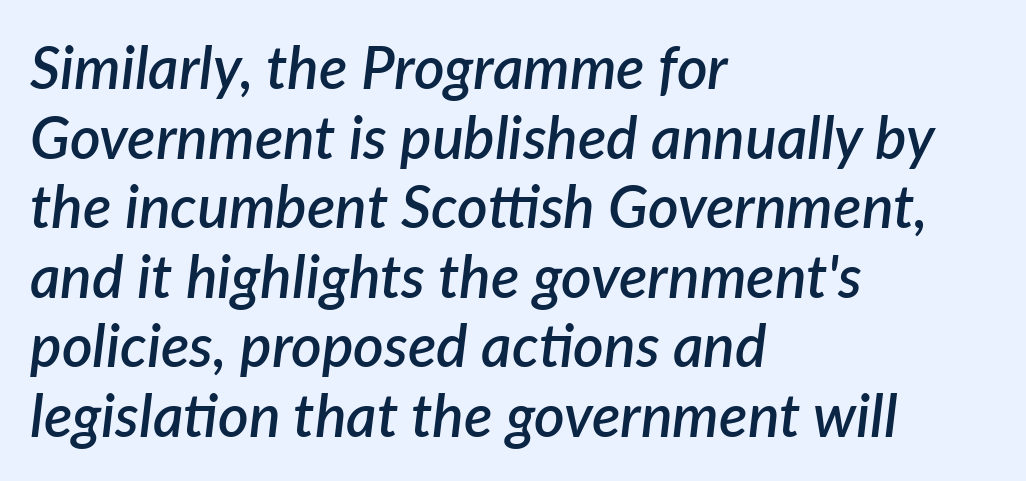
The image shows 59 px semibold type, italic (leaning right); set left-aligned, line spacing 1.18x, normal letter spacing, not underlined; low stroke contrast and a medium x-height.
